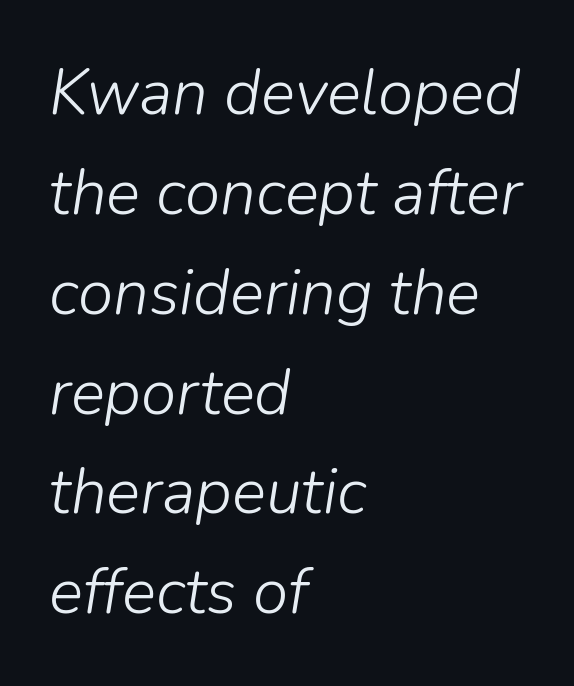
{"italic": "yes", "lean": "right", "slant_degrees": 9, "bold": "no", "weight": "light", "width": "normal", "stroke_contrast": "low", "x_height": "medium", "monospaced": "no", "underline": "no", "align": "left", "line_spacing": "normal", "line_spacing_ratio": 1.56, "letter_spacing": "normal", "letter_spacing_em": 0.0, "glyph_px": 64}
